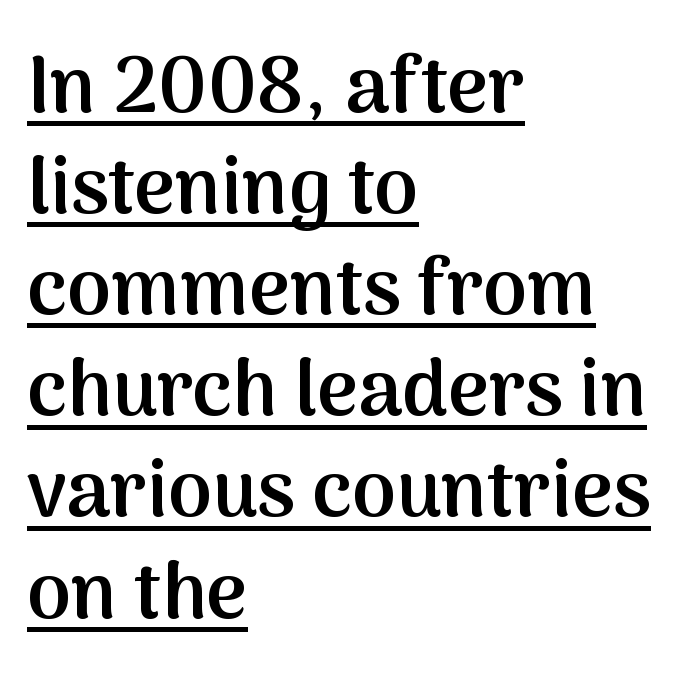
Q: Is the text bold? A: Semi-bold.
Q: Is the text italic (slanted)? A: No, it is upright.
Q: Is the typeface a serif or a sans-serif typeface? A: Sans-serif.
Q: Is the text underlined? A: Yes.
Q: How is the paragraph aligned? A: Left-aligned.
Q: Is the spacing between letters normal or unusually wide? A: Normal.
Q: Is the spacing between lines tight, normal or loose? A: Normal.
Q: Width (condensed, normal, or wide)? A: Normal.
Q: Stroke contrast? A: Medium.
Q: x-height? A: Medium.
Q: Monospaced? A: No.
